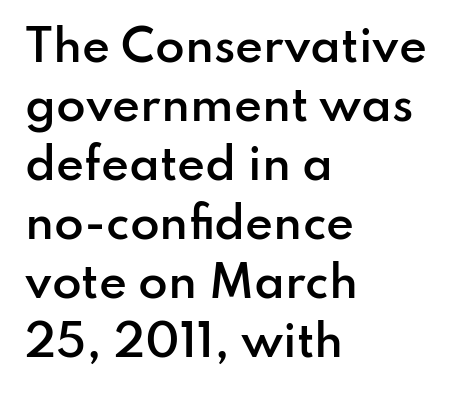
{"serif": "no", "italic": "no", "bold": "semi", "weight": "semibold", "width": "normal", "stroke_contrast": "low", "x_height": "small", "monospaced": "no", "underline": "no", "align": "left", "line_spacing": "normal", "line_spacing_ratio": 1.37, "letter_spacing": "normal", "letter_spacing_em": 0.0, "glyph_px": 43}
